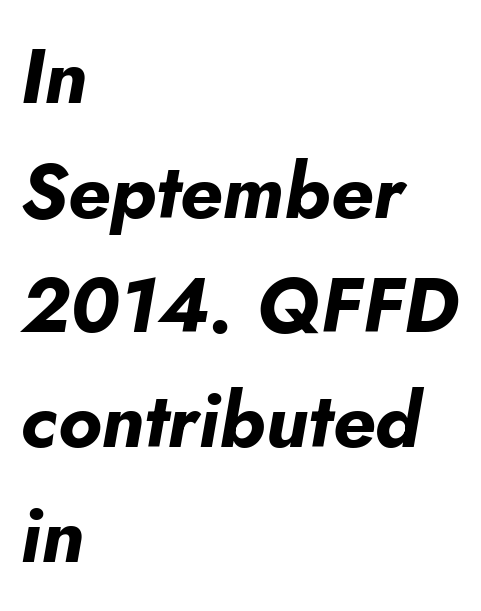
Note the varied advance widths — an 'i' is clearly narrower than an 'm'. A typesetter would call this zero additional tracking. Chunky letters — that's bold for sure. Where is the straight margin? On the left.
